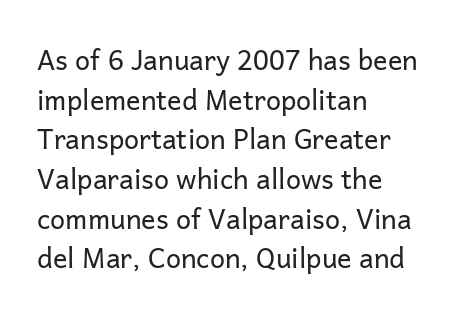
Q: Is the text bold? A: No.
Q: Is the text italic (slanted)? A: No, it is upright.
Q: Is the text underlined? A: No.
Q: How is the paragraph aligned? A: Left-aligned.
Q: Is the spacing between letters normal or unusually wide? A: Normal.
Q: Is the spacing between lines tight, normal or loose? A: Normal.
